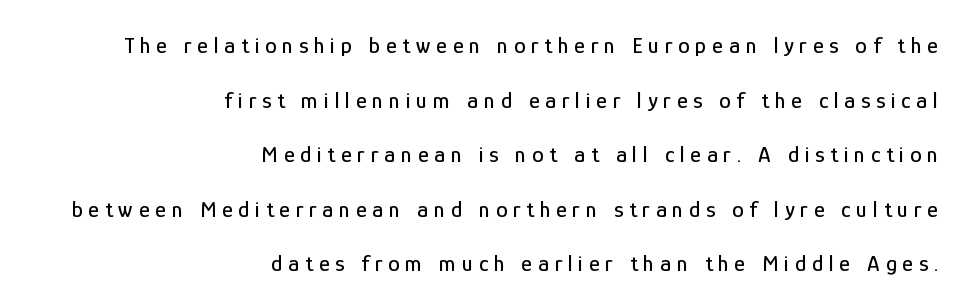
{"italic": "no", "underline": "no", "align": "right", "line_spacing": "loose", "line_spacing_ratio": 2.37, "letter_spacing": "wide", "letter_spacing_em": 0.25, "glyph_px": 23}
